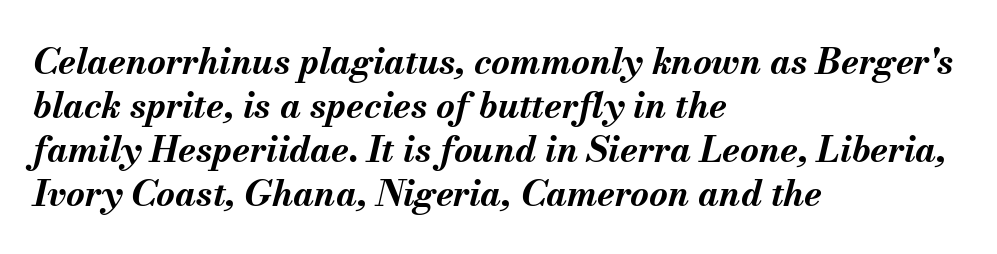
Q: Is the text bold? A: Yes.
Q: Is the text italic (slanted)? A: Yes, it leans right by about 13 degrees.
Q: Is the text underlined? A: No.
Q: How is the paragraph aligned? A: Left-aligned.
Q: Is the spacing between letters normal or unusually wide? A: Normal.
Q: Width (condensed, normal, or wide)? A: Normal.
Q: Stroke contrast? A: Medium.
Q: x-height? A: Small.
Q: Monospaced? A: No.
